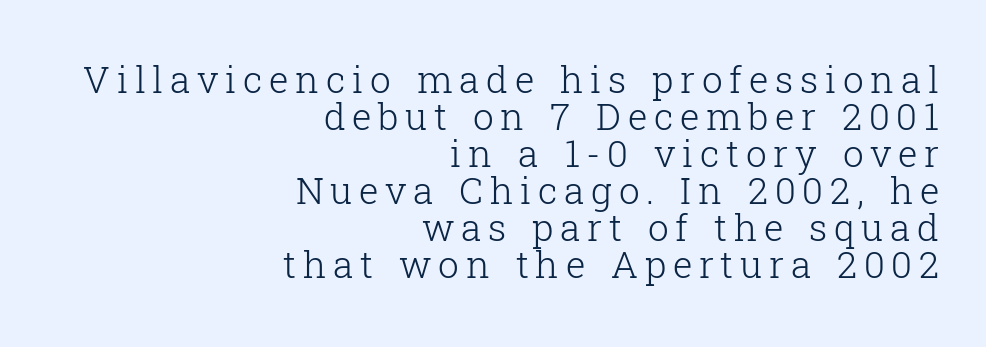
Q: Is the text bold? A: No.
Q: Is the text italic (slanted)? A: No, it is upright.
Q: Is the typeface a serif or a sans-serif typeface? A: Serif.
Q: Is the text underlined? A: No.
Q: How is the paragraph aligned? A: Right-aligned.
Q: Is the spacing between lines tight, normal or loose? A: Tight.
Q: Width (condensed, normal, or wide)? A: Normal.
Q: Stroke contrast? A: Low.
Q: x-height? A: Medium.
Q: Monospaced? A: No.
